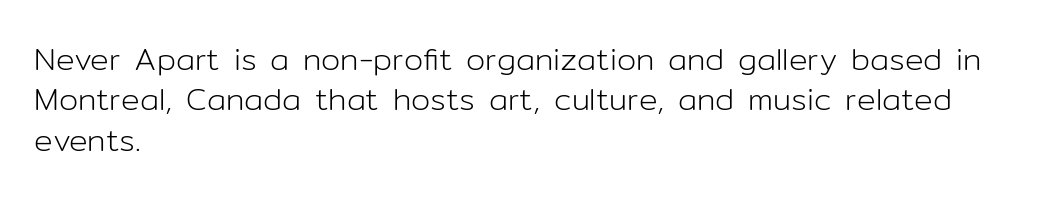
Q: Is the text bold? A: No.
Q: Is the text italic (slanted)? A: No, it is upright.
Q: Is the typeface a serif or a sans-serif typeface? A: Sans-serif.
Q: Is the text underlined? A: No.
Q: How is the paragraph aligned? A: Left-aligned.
Q: Is the spacing between letters normal or unusually wide? A: Normal.
Q: Is the spacing between lines tight, normal or loose? A: Normal.
Q: Width (condensed, normal, or wide)? A: Normal.
Q: Stroke contrast? A: Low.
Q: x-height? A: Medium.
Q: Monospaced? A: No.
